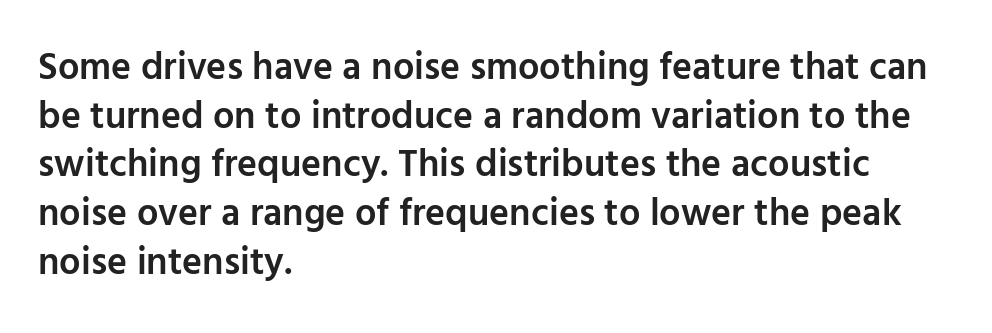
The image shows 38 px semibold sans-serif type, upright; set left-aligned, normal line spacing (1.28x), normal letter spacing, not underlined; low stroke contrast and a medium x-height.
